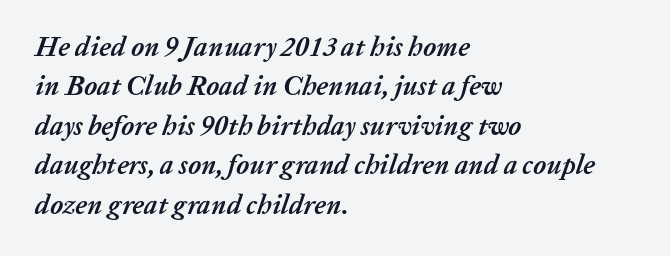
The image shows 27 px bold type, italic (leaning right); set left-aligned, normal line spacing (1.46x), normal letter spacing, not underlined.
